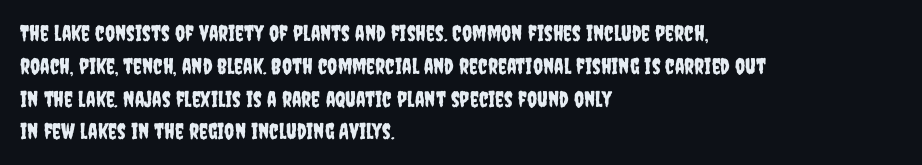
The image shows 22 px text type, upright; set left-aligned, normal line spacing (1.49x), normal letter spacing, not underlined.
